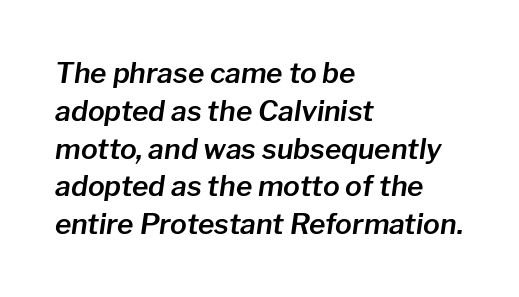
The image shows 28 px text type, italic (leaning right); set left-aligned, normal line spacing (1.35x), normal letter spacing, not underlined; low stroke contrast and a medium x-height.
